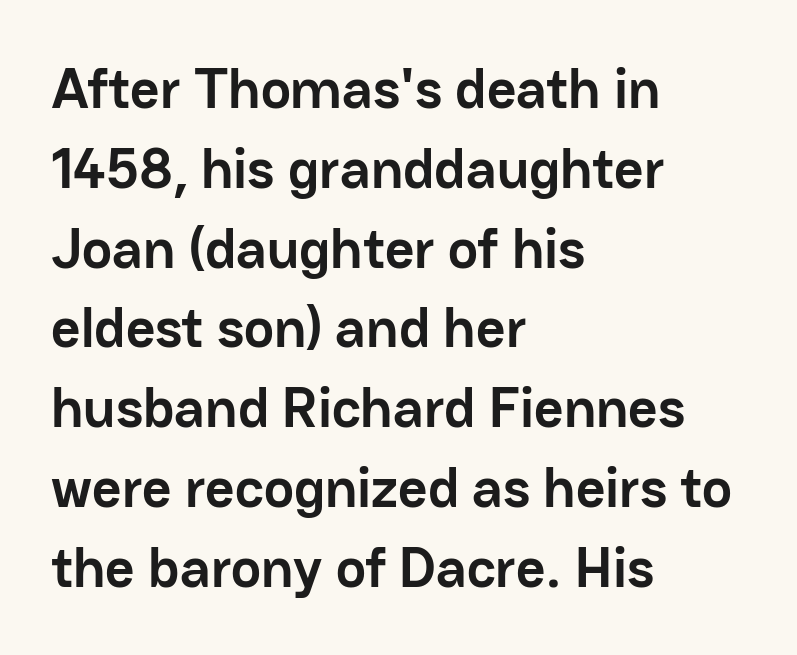
On the weight axis this lands at bold, roughly 700. The passage shown has conventional tracking throughout. You can tell from the bare stems that sans-serif type was used. Each line starts at the same left margin while the right side varies. Successive baselines arrive at the customary interval.
